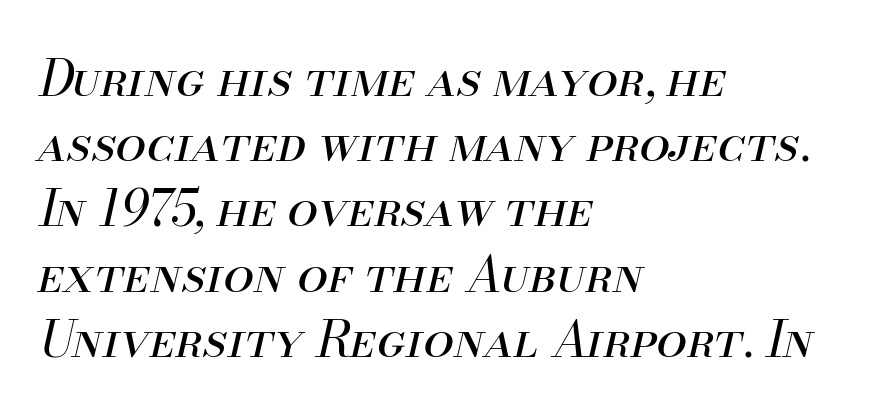
The image shows 49 px regular-weight type, italic (leaning right); set left-aligned, normal line spacing (1.33x), normal letter spacing, not underlined; medium stroke contrast and a small x-height.
